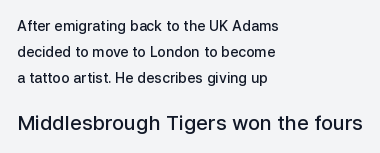
Q: Is the text bold? A: Semi-bold.
Q: Is the text italic (slanted)? A: No, it is upright.
Q: Is the text underlined? A: No.
Q: How is the paragraph aligned? A: Left-aligned.
Q: Is the spacing between letters normal or unusually wide? A: Normal.
Q: Which block of text is set in a larger size, the first (top) or the second (bottom)? A: The second (bottom) one.
